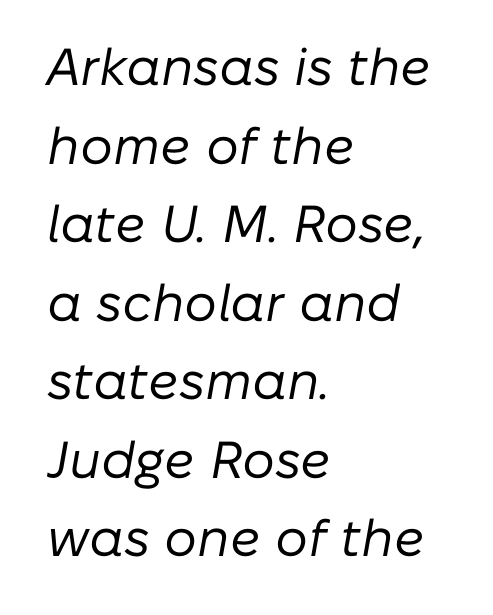
The image shows 52 px regular-weight type, italic (leaning right); set left-aligned, normal line spacing (1.51x), normal letter spacing, not underlined; low stroke contrast and a medium x-height.
